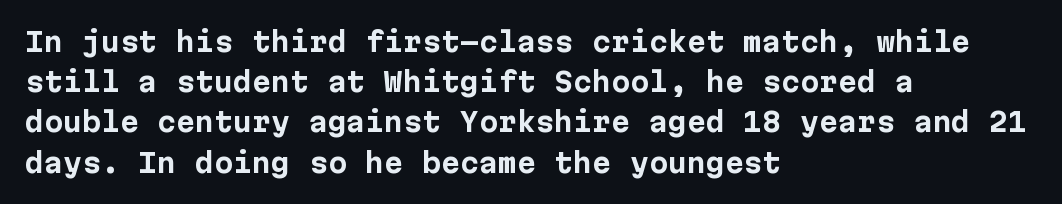
The image shows 27 px bold type, upright; set left-aligned, normal line spacing (1.49x), normal letter spacing, not underlined.
